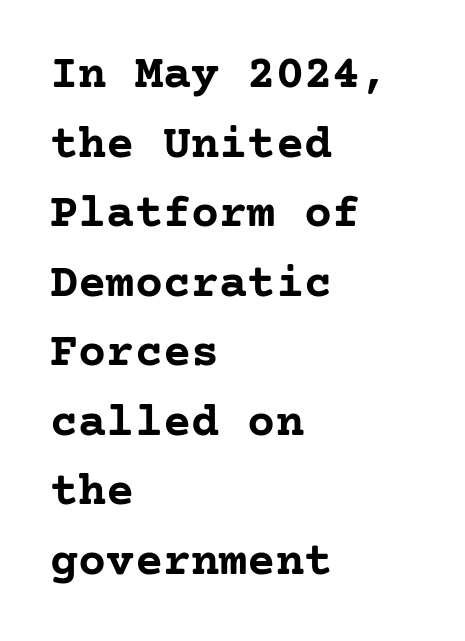
{"serif": "yes", "italic": "no", "bold": "yes", "weight": "semibold", "width": "normal", "stroke_contrast": "low", "x_height": "medium", "underline": "no", "align": "left", "line_spacing": "normal", "line_spacing_ratio": 1.48, "letter_spacing": "normal", "letter_spacing_em": 0.0, "glyph_px": 47}
